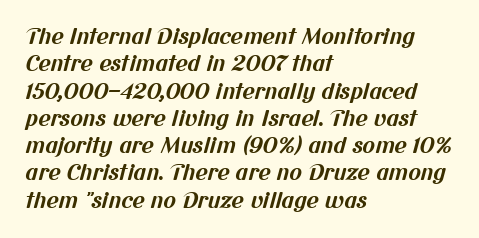
These lines sit exactly where default settings would place them. A typesetter would call this zero additional tracking. The typesetter chose a ragged-right arrangement here. How heavy is the stroke? Heavy — this is a bold.
